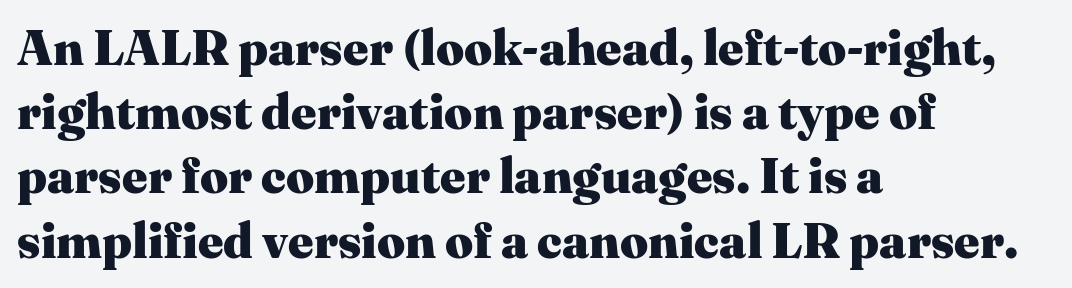
The image shows 49 px heavy serif type, upright; set left-aligned, normal line spacing (1.31x), normal letter spacing, not underlined; medium stroke contrast and a medium x-height.
